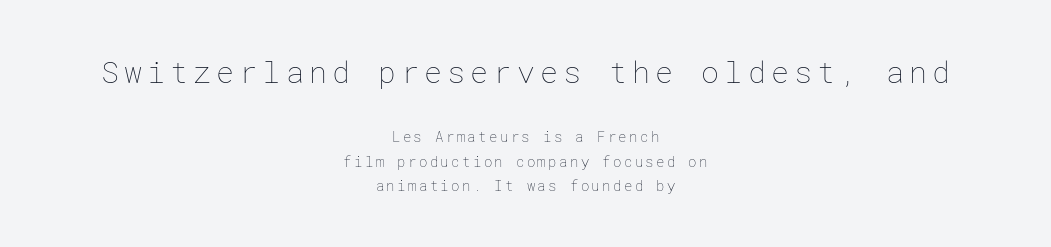
{"italic": "no", "bold": "no", "weight": "thin", "width": "normal", "stroke_contrast": "low", "x_height": "medium", "underline": "no", "align": "center", "line_spacing_ratio": 1.75, "larger_block": "first", "size_ratio": 2.14, "glyph_px": 30}
